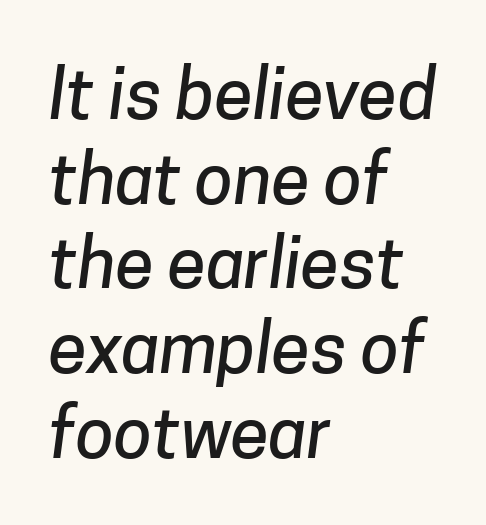
Q: Is the typeface a serif or a sans-serif typeface? A: Sans-serif.
Q: Is the text underlined? A: No.
Q: How is the paragraph aligned? A: Left-aligned.
Q: Is the spacing between letters normal or unusually wide? A: Normal.
Q: Width (condensed, normal, or wide)? A: Normal.
Q: Stroke contrast? A: Low.
Q: x-height? A: Medium.
Q: Monospaced? A: No.
